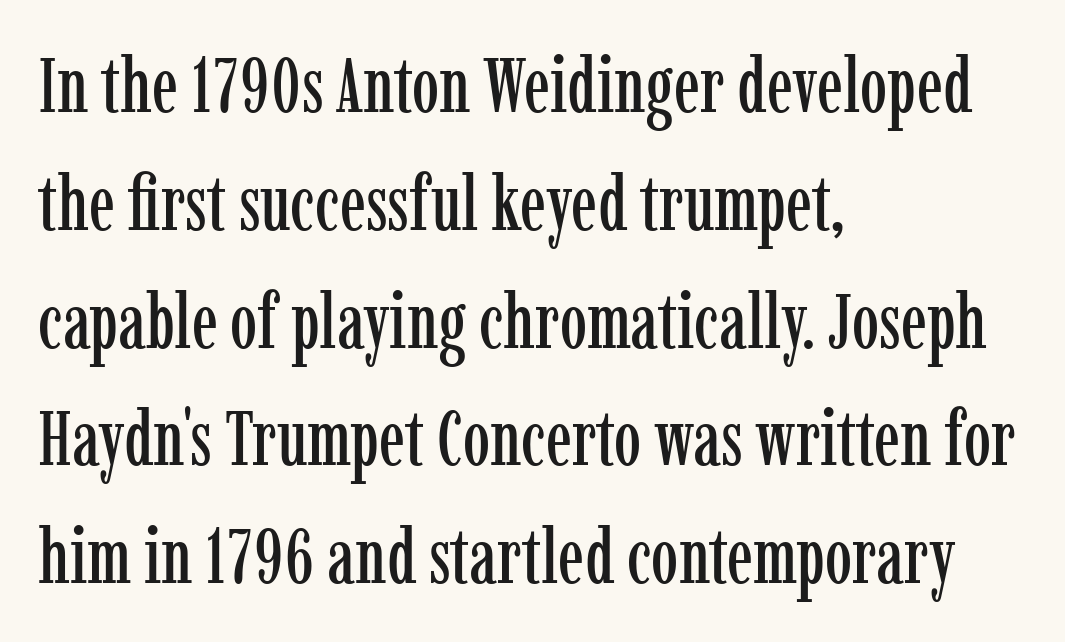
The image shows 77 px condensed serif type, upright; set left-aligned, normal line spacing (1.53x), normal letter spacing, not underlined; low stroke contrast and a medium x-height.
